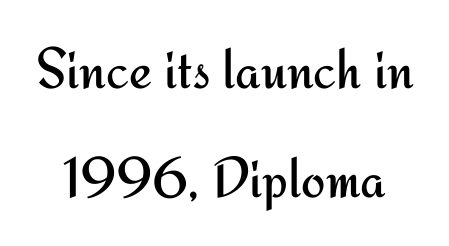
{"serif": "no", "italic": "no", "bold": "no", "weight": "regular", "width": "normal", "stroke_contrast": "medium", "x_height": "small", "monospaced": "no", "underline": "no", "line_spacing_ratio": 1.88, "letter_spacing": "normal", "letter_spacing_em": 0.0, "glyph_px": 58}
